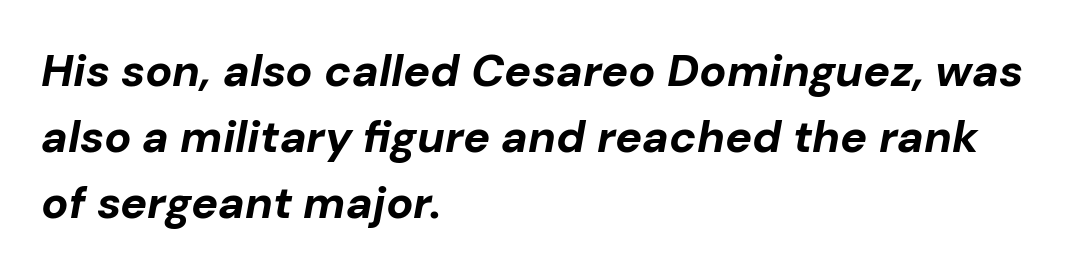
Teacher's note: observe the even left margin — that is flush-left alignment. If you measured baseline to baseline, you'd find a middling distance. Check the space under the baseline: it is left empty. Notice how thick the strokes are: this is what a full bold looks like.
